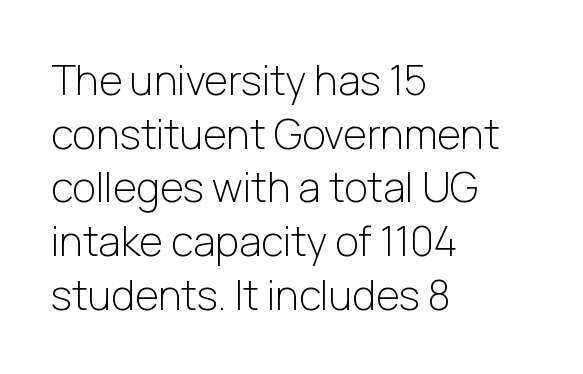
The image shows 41 px light sans-serif type, upright; set left-aligned, normal line spacing (1.31x), normal letter spacing, not underlined; low stroke contrast and a medium x-height.
